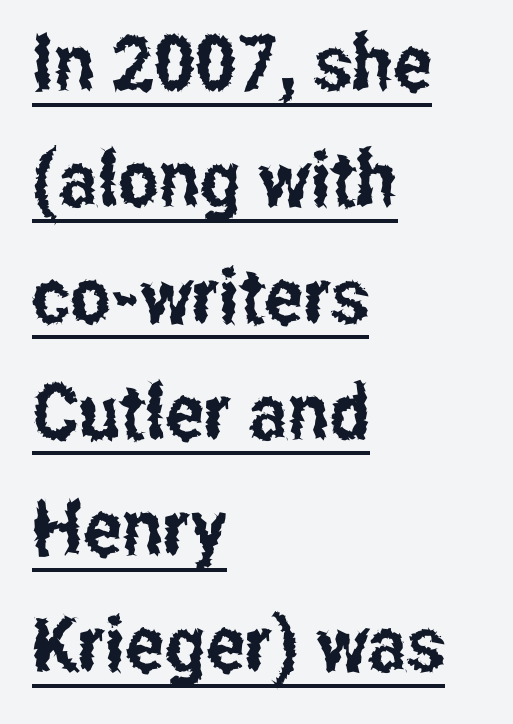
The image shows 77 px condensed sans-serif type, upright; set left-aligned, normal line spacing (1.51x), normal letter spacing, underlined; low stroke contrast and a medium x-height.
